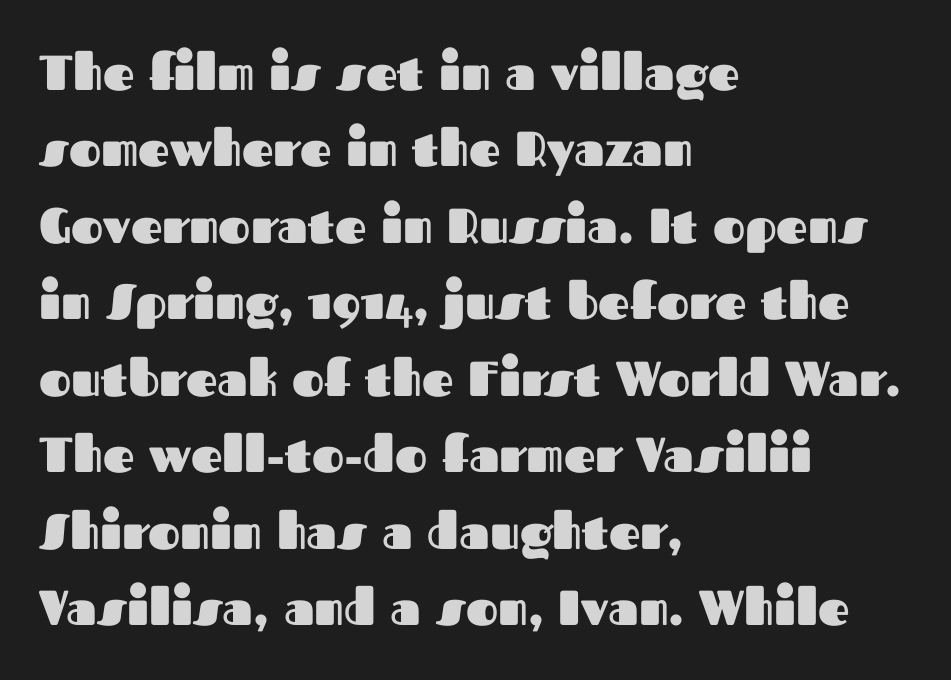
What weight is shown? A full bold with thick strokes. Does the leading feel generous? No, just average. Bare-footed words on every line. Nope, not italic — everything's standing straight.
